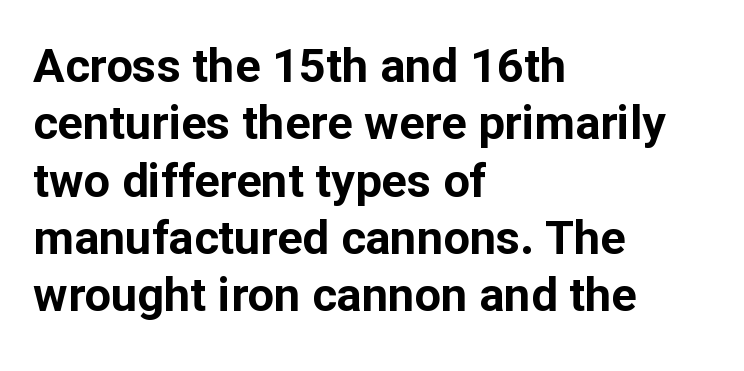
The image shows 47 px bold sans-serif type, upright; set left-aligned, line spacing 1.22x, normal letter spacing, not underlined; low stroke contrast and a medium x-height.
